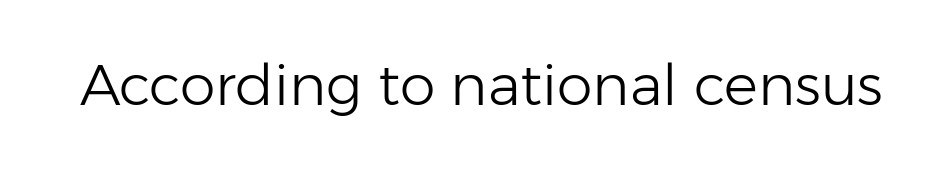
Q: Is the text bold? A: No.
Q: Is the text italic (slanted)? A: No, it is upright.
Q: Is the typeface a serif or a sans-serif typeface? A: Sans-serif.
Q: Is the text underlined? A: No.
Q: Is the spacing between letters normal or unusually wide? A: Normal.
Q: Width (condensed, normal, or wide)? A: Normal.
Q: Stroke contrast? A: Low.
Q: x-height? A: Medium.
Q: Monospaced? A: No.
